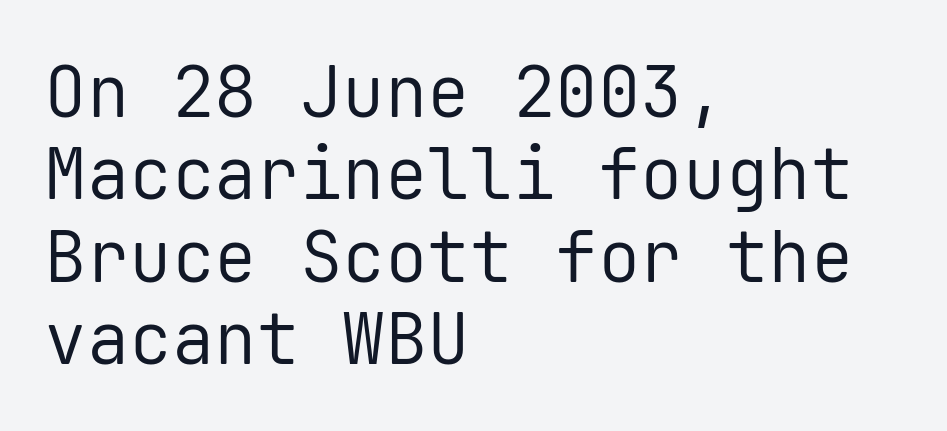
Q: Is the text bold? A: No.
Q: Is the text italic (slanted)? A: No, it is upright.
Q: Is the typeface a serif or a sans-serif typeface? A: Sans-serif.
Q: Is the text underlined? A: No.
Q: How is the paragraph aligned? A: Left-aligned.
Q: Is the spacing between letters normal or unusually wide? A: Normal.
Q: Width (condensed, normal, or wide)? A: Normal.
Q: Stroke contrast? A: Low.
Q: x-height? A: Medium.
Q: Monospaced? A: Yes.
